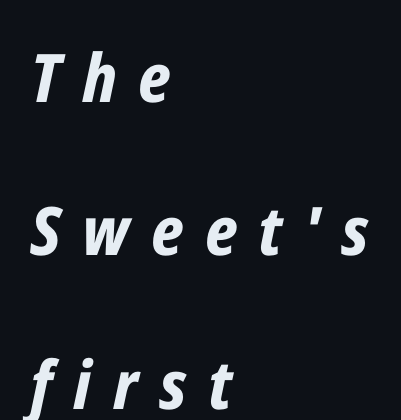
The image shows 67 px bold, condensed type, italic (leaning right); set left-aligned, loose line spacing (2.29x), unusually wide letter spacing (+0.32 em), not underlined; low stroke contrast and a medium x-height.
